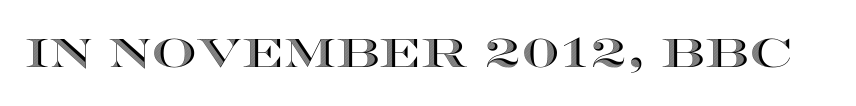
{"italic": "no", "width": "wide", "x_height": "large", "monospaced": "no", "underline": "no", "letter_spacing": "normal", "letter_spacing_em": 0.0, "glyph_px": 40}
